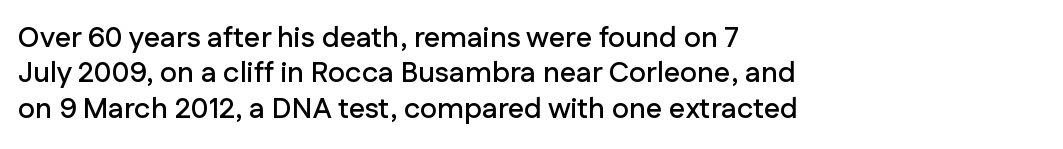
The image shows 29 px sans-serif type, upright; set left-aligned, line spacing 1.22x, normal letter spacing, not underlined; low stroke contrast and a medium x-height.
